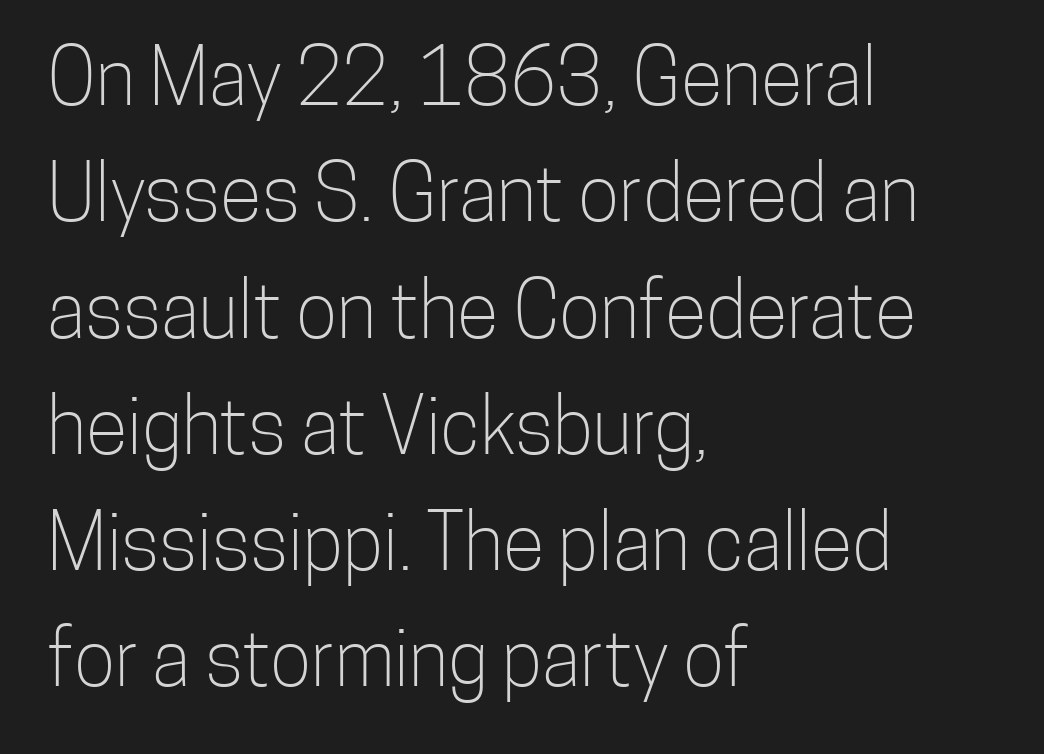
{"serif": "no", "italic": "no", "bold": "no", "weight": "light", "width": "condensed", "stroke_contrast": "low", "x_height": "medium", "monospaced": "no", "underline": "no", "align": "left", "line_spacing": "normal", "line_spacing_ratio": 1.51, "letter_spacing": "normal", "letter_spacing_em": 0.0, "glyph_px": 77}
